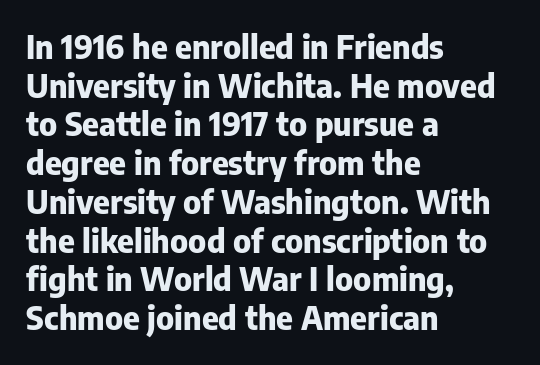
The image shows 32 px heavy sans-serif type, upright; set left-aligned, line spacing 1.21x, normal letter spacing, not underlined; low stroke contrast and a medium x-height.
